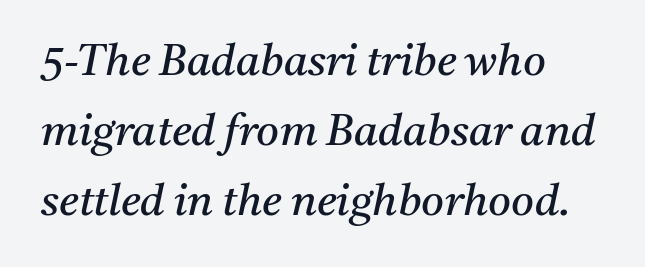
Is there much room between lines? A standard amount, neither cramped nor airy. Every row of glyphs begins at an identical x-position on the left. Nothing unusual about the tracking: characters are spaced as the font intends. Characters are canted at an angle relative to the baseline's perpendicular. The passage shown is not bold in any degree.
